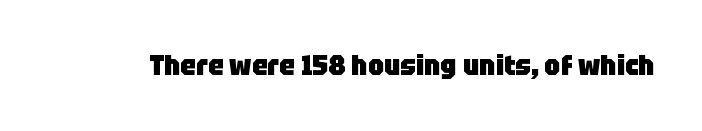
This is heavy type, rendered in bold. The font family rendered here belongs to the sans-serif group. Proportional: the letters do not fall into vertical columns. Inter-character spacing is left at the font's built-in metrics. Each row of text sits above clean, open space.
